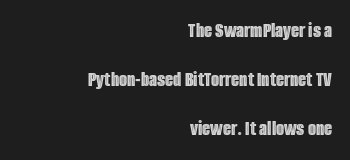
Ascenders rise straight up at ninety degrees. These lines keep a tight, regular rhythm from letter to letter. This block would shrink considerably if given ordinary leading; it's expanded now. A student would call this right alignment; a typographer would say flush right, rag left.
